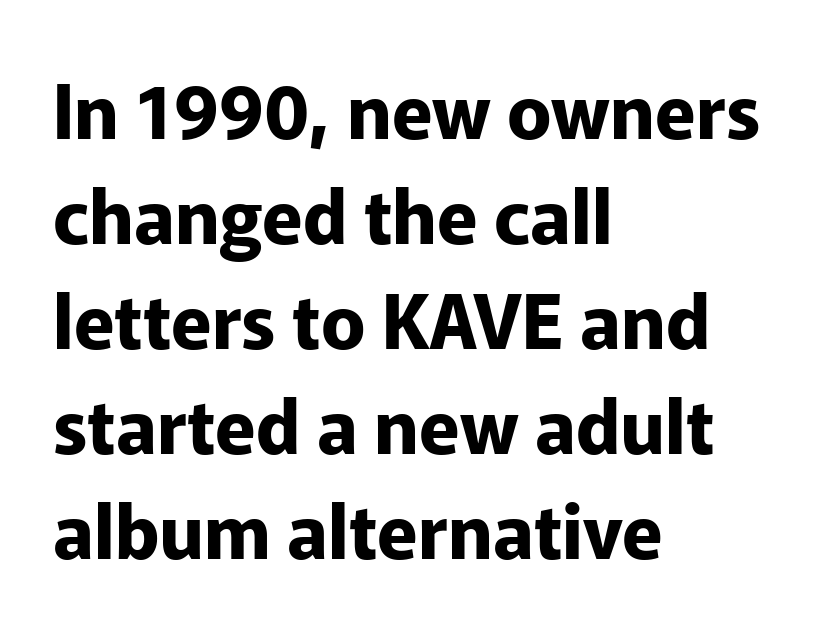
The image shows 74 px bold sans-serif type, upright; set left-aligned, normal line spacing (1.42x), normal letter spacing, not underlined; low stroke contrast and a medium x-height.
